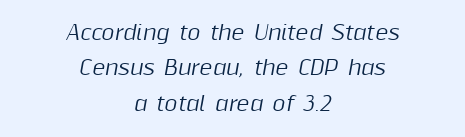
Q: Is the text italic (slanted)? A: Yes, it leans right by about 10 degrees.
Q: Is the text underlined? A: No.
Q: How is the paragraph aligned? A: Centered.
Q: Is the spacing between letters normal or unusually wide? A: Normal.
